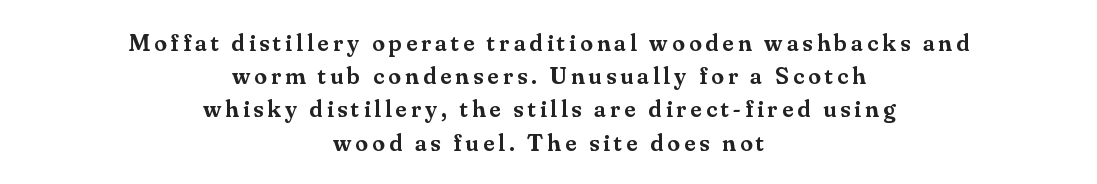
Q: Is the text bold? A: Semi-bold.
Q: Is the text italic (slanted)? A: No, it is upright.
Q: Is the text underlined? A: No.
Q: How is the paragraph aligned? A: Centered.
Q: Is the spacing between lines tight, normal or loose? A: Normal.
